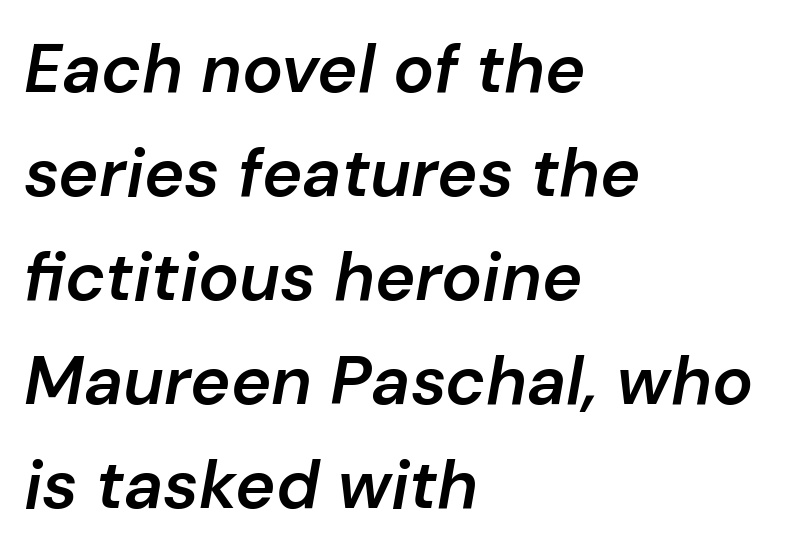
Q: Is the text bold? A: Semi-bold.
Q: Is the text italic (slanted)? A: Yes, it leans right by about 10 degrees.
Q: Is the text underlined? A: No.
Q: How is the paragraph aligned? A: Left-aligned.
Q: Is the spacing between letters normal or unusually wide? A: Normal.
Q: Is the spacing between lines tight, normal or loose? A: Normal.
Q: Width (condensed, normal, or wide)? A: Normal.
Q: Stroke contrast? A: Low.
Q: x-height? A: Medium.
Q: Monospaced? A: No.
